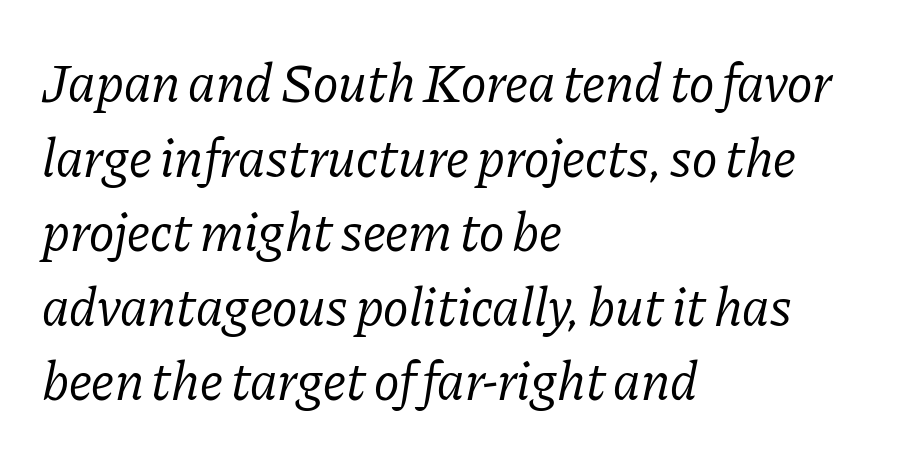
The image shows 54 px regular-weight serif type, italic (leaning right); set left-aligned, normal line spacing (1.38x), normal letter spacing, not underlined; low stroke contrast and a medium x-height.
